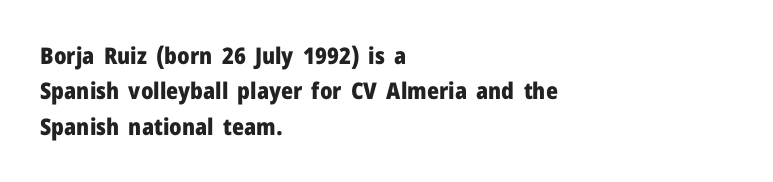
The image shows 23 px bold type, upright; set left-aligned, normal line spacing (1.54x), normal letter spacing, not underlined.
